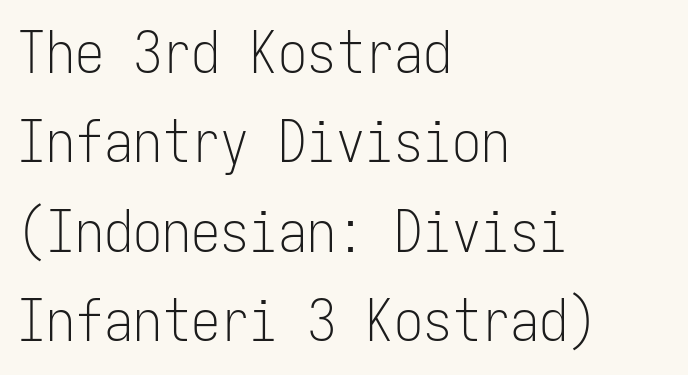
Do the letters lean? They stand straight. The passage shown is typeset with a sans-serif family. Fixed-width glyphs throughout — classic coding-font behaviour. Descender tails drop into unmarked territory. Stroke thickness stays within the range of a standard reading face or lighter.
